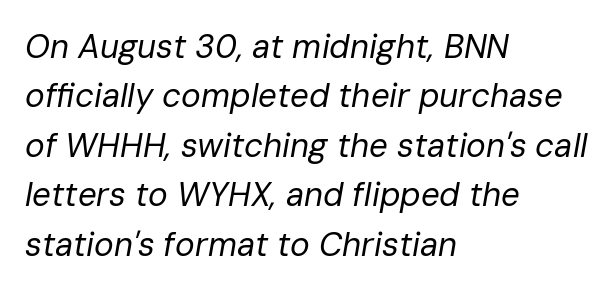
Weight: in the light-to-regular range. Notice how descenders clear the ascenders below comfortably — that's standard leading. There is no visible air inserted between adjacent glyphs. The rendering uses natural spacing where letterforms have individual widths.
